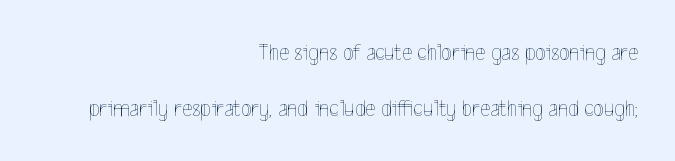
The image shows 24 px text type, upright; set right-aligned, loose line spacing (2.35x), normal letter spacing, not underlined.
